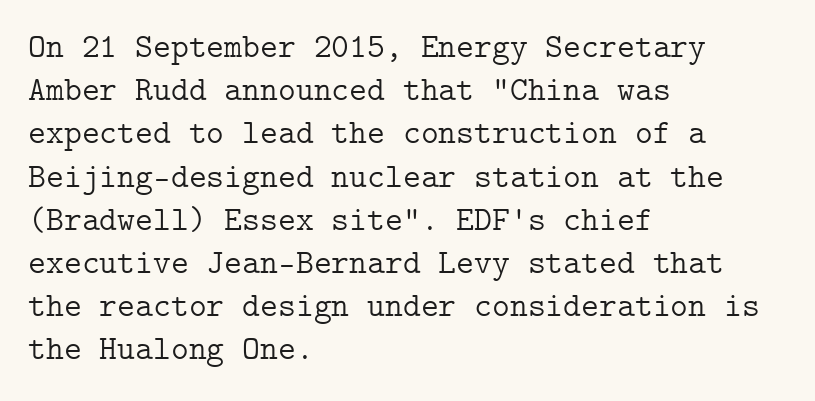
{"serif": "yes", "italic": "no", "bold": "no", "weight": "light", "width": "normal", "stroke_contrast": "low", "x_height": "medium", "underline": "no", "align": "left", "line_spacing": "normal", "line_spacing_ratio": 1.27, "letter_spacing": "normal", "letter_spacing_em": 0.0, "glyph_px": 34}
